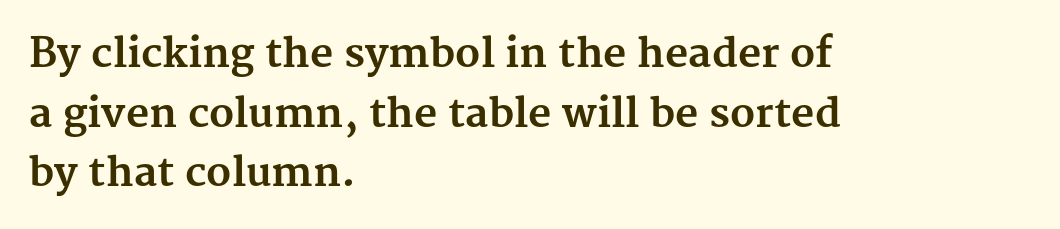
The image shows 40 px bold serif type, upright; set left-aligned, normal line spacing (1.49x), normal letter spacing, not underlined; medium stroke contrast and a medium x-height.
